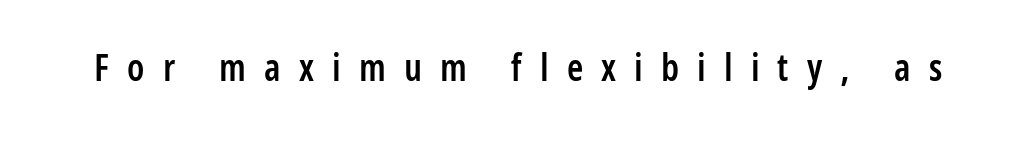
{"serif": "no", "italic": "no", "bold": "semi", "weight": "semibold", "width": "condensed", "stroke_contrast": "low", "x_height": "medium", "monospaced": "no", "underline": "no", "letter_spacing": "wide", "letter_spacing_em": 0.49, "glyph_px": 37}
